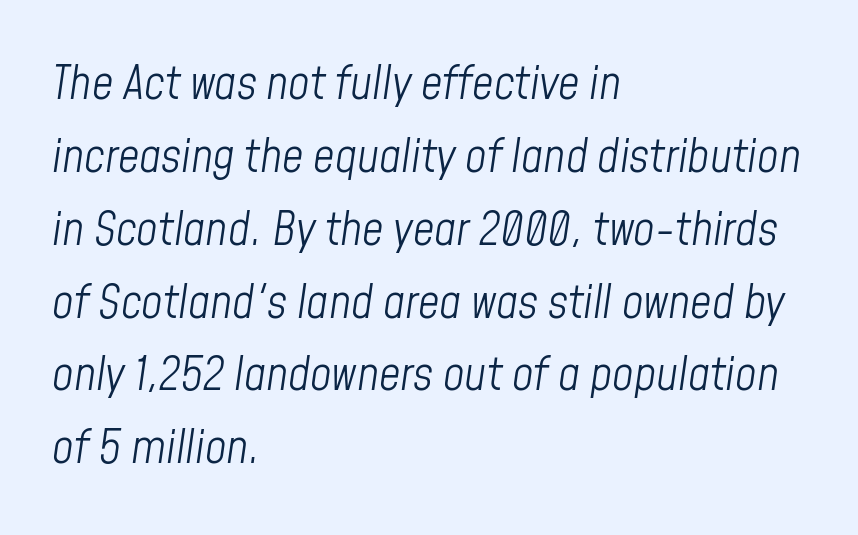
{"italic": "yes", "lean": "right", "slant_degrees": 8, "bold": "no", "weight": "light", "width": "condensed", "stroke_contrast": "low", "x_height": "medium", "monospaced": "no", "underline": "no", "align": "left", "line_spacing": "normal", "line_spacing_ratio": 1.55, "letter_spacing": "normal", "letter_spacing_em": 0.0, "glyph_px": 47}
